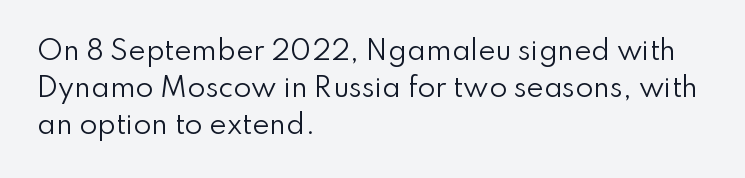
The image shows 26 px text type, upright; set left-aligned, normal line spacing (1.42x), normal letter spacing, not underlined.
